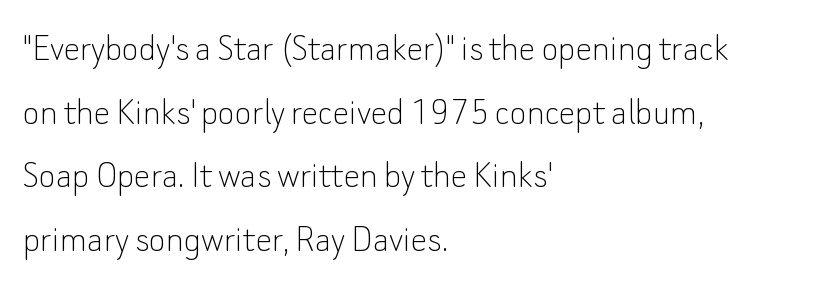
The image shows 41 px thin sans-serif type, upright; set left-aligned, normal line spacing (1.55x), normal letter spacing, not underlined; low stroke contrast and a small x-height.
